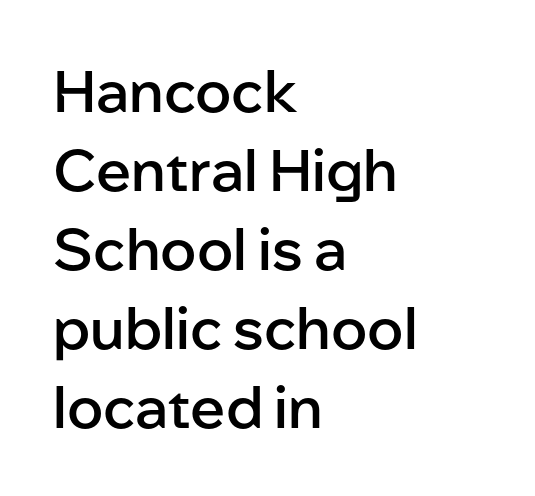
Q: Is the text bold? A: Semi-bold.
Q: Is the text italic (slanted)? A: No, it is upright.
Q: Is the typeface a serif or a sans-serif typeface? A: Sans-serif.
Q: Is the text underlined? A: No.
Q: How is the paragraph aligned? A: Left-aligned.
Q: Is the spacing between letters normal or unusually wide? A: Normal.
Q: Is the spacing between lines tight, normal or loose? A: Normal.
Q: Width (condensed, normal, or wide)? A: Normal.
Q: Stroke contrast? A: Low.
Q: x-height? A: Medium.
Q: Monospaced? A: No.
